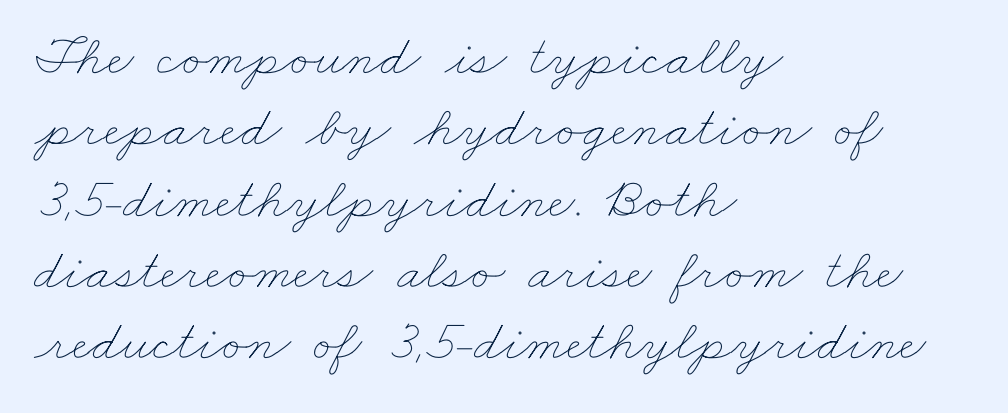
{"bold": "no", "weight": "thin", "width": "wide", "stroke_contrast": "low", "x_height": "small", "monospaced": "no", "underline": "no", "align": "left", "line_spacing_ratio": 1.23, "letter_spacing": "normal", "letter_spacing_em": 0.0, "glyph_px": 58}
